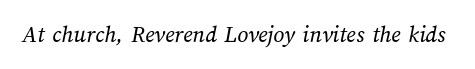
The image shows 24 px text type; set normal letter spacing, not underlined.
